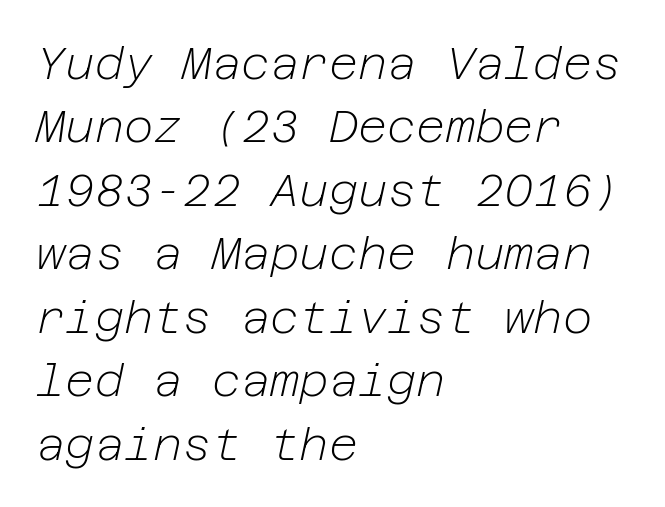
Honestly, the row spacing looks completely unremarkable. Compared with a centered layout, this one pins lines to the left instead. Ink coverage per letter is moderate at most. The horizontal fit of the characters is conventional and even.
